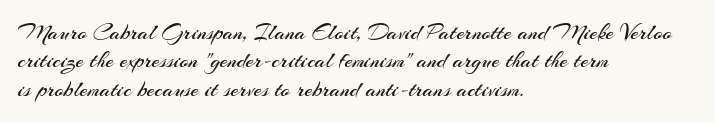
Nobody touched the tracking dial on this one. Visually the block forms a straight wall on the left and a jagged coastline on the right. Beneath every word, the page is bare.
